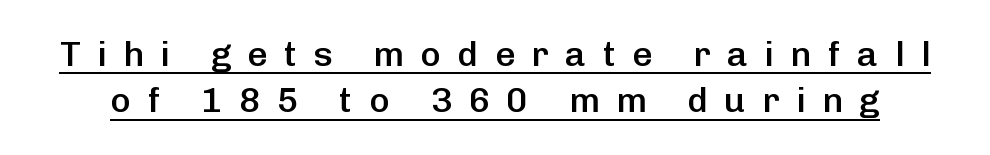
The line-height multiplier appears to be the usual default. Unlike italic type, these characters show no tilt at all. The font family rendered here belongs to the sans-serif group. Inter-character spacing is expanded well beyond the font's built-in metrics. This is the in-between weight designers call semibold or demi.
